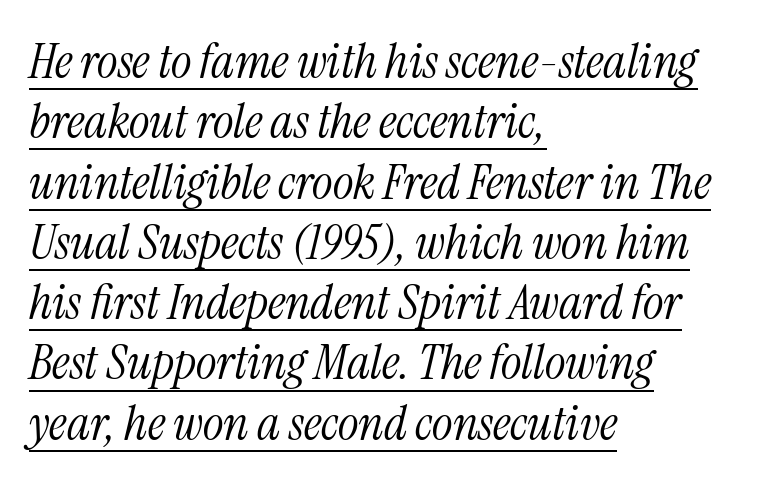
Think of a printed novel: that variable character pitch is what you see here. The specimen reads as italic at a glance. Letter spacing: default. In terms of letterform style, serifs are clearly present. Honestly, the underline is the first thing you notice here. Is the stroke heavy? The answer is a plain regular-or-lighter.
